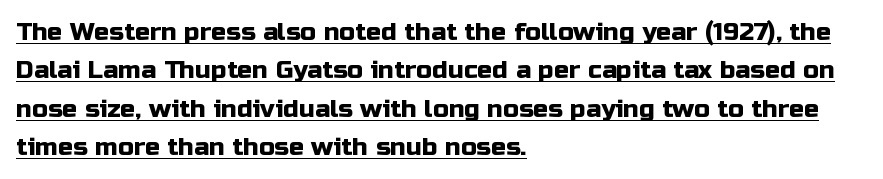
The image shows 25 px text type, upright; set left-aligned, normal line spacing (1.54x), normal letter spacing, underlined.
